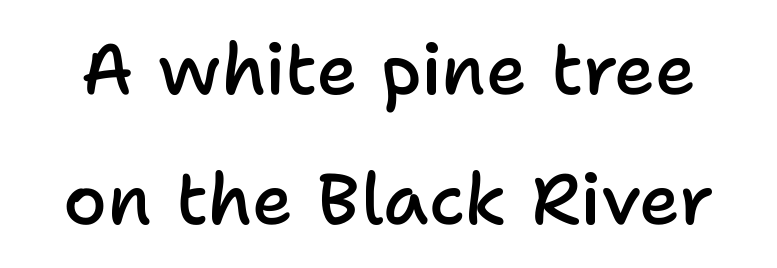
Q: Is the text bold? A: Semi-bold.
Q: Is the text italic (slanted)? A: No, it is upright.
Q: Is the typeface a serif or a sans-serif typeface? A: Sans-serif.
Q: Is the text underlined? A: No.
Q: Is the spacing between letters normal or unusually wide? A: Normal.
Q: Width (condensed, normal, or wide)? A: Normal.
Q: Stroke contrast? A: Low.
Q: x-height? A: Medium.
Q: Monospaced? A: No.
